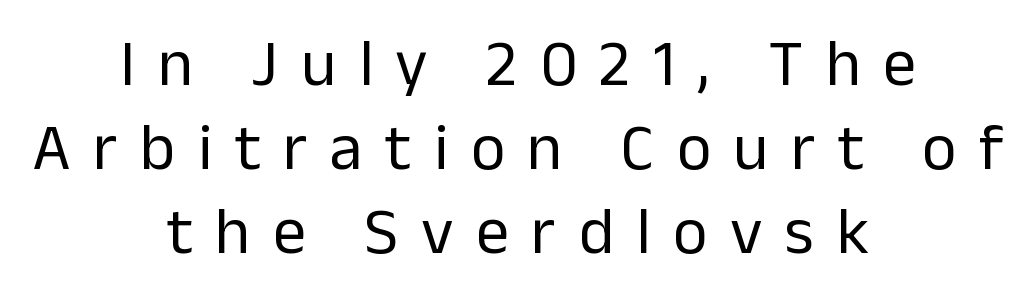
Q: Is the text bold? A: No.
Q: Is the text italic (slanted)? A: No, it is upright.
Q: Is the typeface a serif or a sans-serif typeface? A: Sans-serif.
Q: Is the text underlined? A: No.
Q: How is the paragraph aligned? A: Centered.
Q: Is the spacing between letters normal or unusually wide? A: Unusually wide.
Q: Is the spacing between lines tight, normal or loose? A: Normal.
Q: Width (condensed, normal, or wide)? A: Normal.
Q: Stroke contrast? A: Low.
Q: x-height? A: Medium.
Q: Monospaced? A: No.
